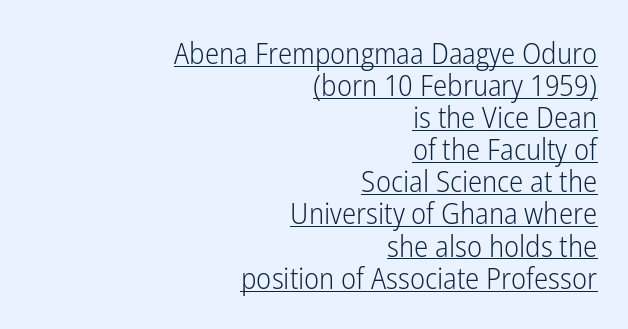
The type sits square on the baseline with zero lean. Letter spacing: default. The block of text is dense from top to bottom, with scant space between rows. The font is comparable to plain body text, perhaps lighter. A typesetter would call this proportional, since set widths differ per character.
